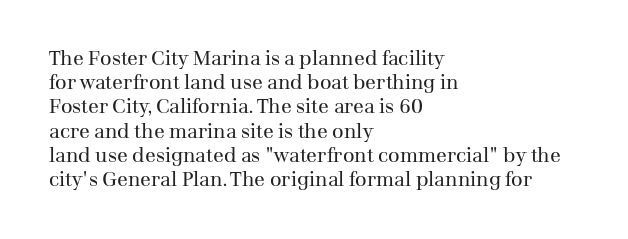
Tall strokes in this sample are plumb rather than angled. Decoration check: the copy has no underline. Words appear dense and cohesive because spacing is normal. The typesetter chose a ragged-right arrangement here.
